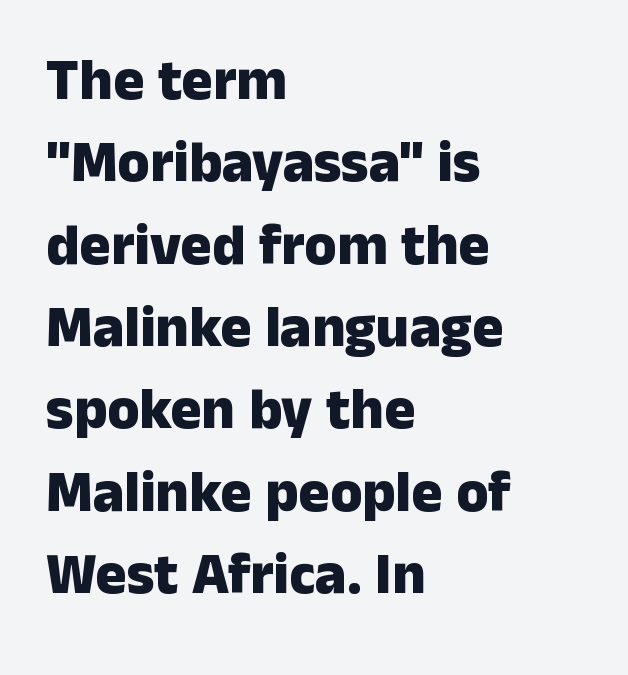
{"serif": "no", "italic": "no", "bold": "yes", "weight": "heavy", "width": "normal", "stroke_contrast": "low", "x_height": "medium", "monospaced": "no", "underline": "no", "align": "left", "line_spacing": "normal", "line_spacing_ratio": 1.42, "letter_spacing": "normal", "letter_spacing_em": 0.0, "glyph_px": 58}
